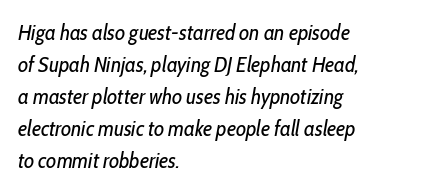
{"italic": "yes", "lean": "right", "slant_degrees": 10, "bold": "no", "underline": "no", "align": "left", "line_spacing": "normal", "line_spacing_ratio": 1.46, "letter_spacing": "normal", "letter_spacing_em": 0.0, "glyph_px": 22}
